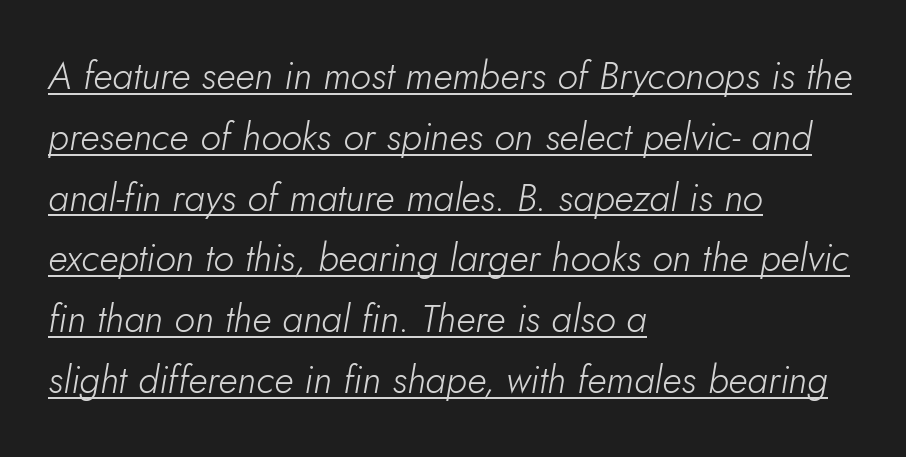
Line starts are locked; line ends wander. Heaviness? Minimal to ordinary, like unemphasized prose. Character widths vary here, with narrow letters taking less room than wide ones. Honestly, the underline is the first thing you notice here. These lines keep a tight, regular rhythm from letter to letter. The leading is moderate, giving the passage an even texture.
